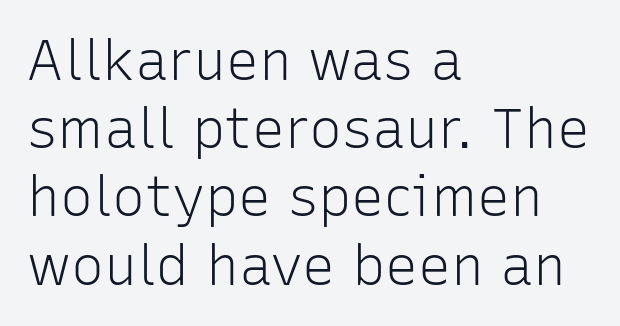
Words float on clear page, feet unadorned. Caption: standard tracking, unaltered. A light-to-regular cut is what we see here. Is the block centered? No — it sits flush against the left margin. Note the varied advance widths — an 'i' is clearly narrower than an 'm'.
